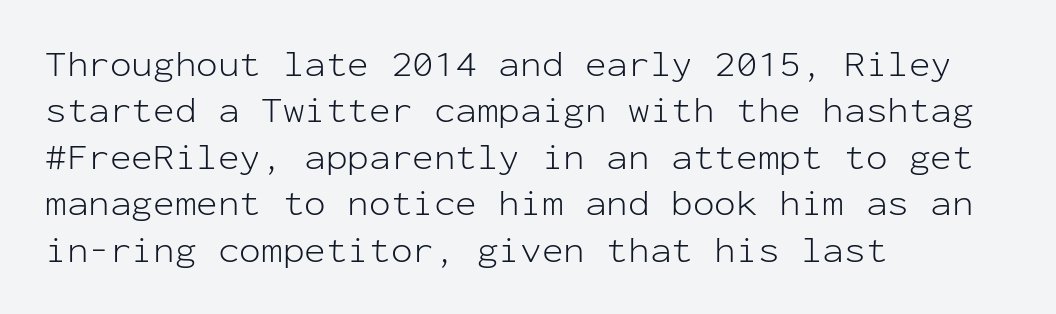
Q: Is the text bold? A: No.
Q: Is the text italic (slanted)? A: No, it is upright.
Q: Is the typeface a serif or a sans-serif typeface? A: Sans-serif.
Q: Is the text underlined? A: No.
Q: How is the paragraph aligned? A: Left-aligned.
Q: Is the spacing between letters normal or unusually wide? A: Normal.
Q: Is the spacing between lines tight, normal or loose? A: Normal.
Q: Width (condensed, normal, or wide)? A: Normal.
Q: Stroke contrast? A: Low.
Q: x-height? A: Medium.
Q: Monospaced? A: Yes.
